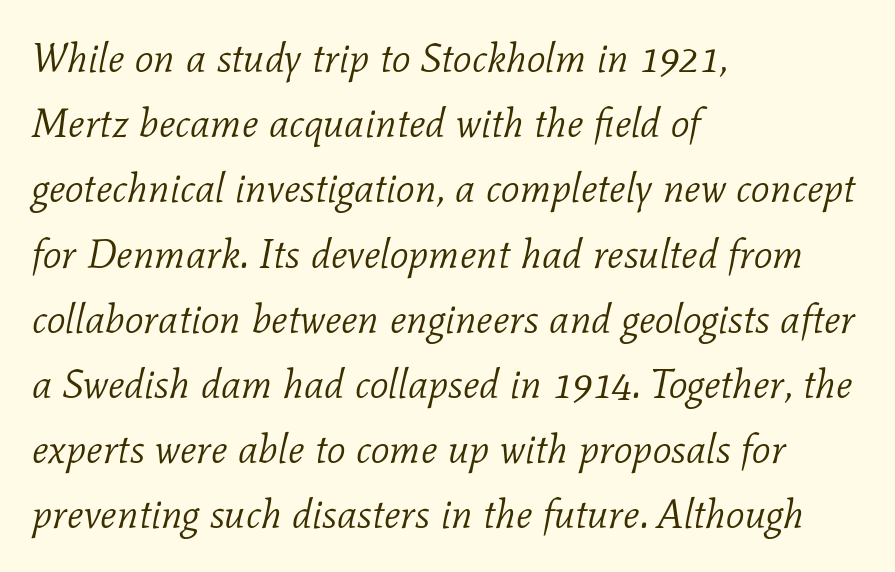
The zone under the glyphs is completely vacant. A typesetter would label this face a serif. Horizontally, the lines are justified to the leading edge only. The passage shown has conventional tracking throughout.
